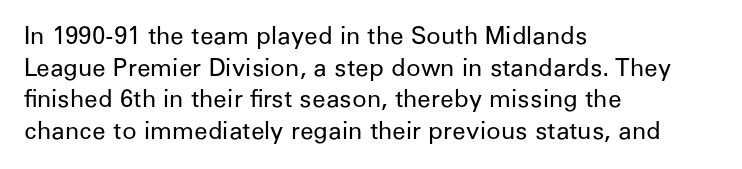
Leftover space on each line is placed entirely after the last word. The typesetting does not lean heavy: it is not bold. Honestly, the letter spacing is just normal — you wouldn't notice it. Underline: absent. If you drew a line through each stem, it would be perfectly vertical.
